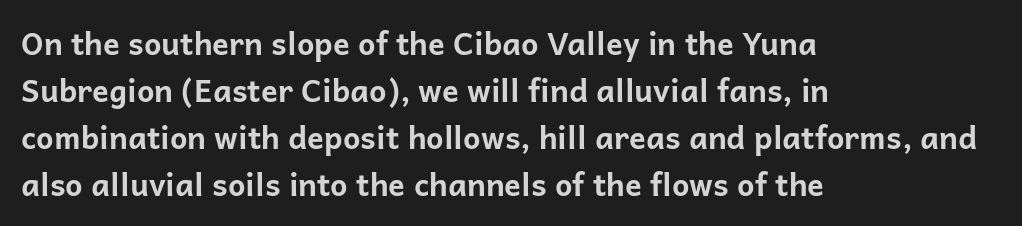
The face used here is proportionally spaced, like ordinary book or web type. Underlining? Definitely not there. The characters look thick and weighty, a clear bold. Characters follow at the spacing the type designer built in. Reading down the block, your eye returns to a fixed left position each line.
